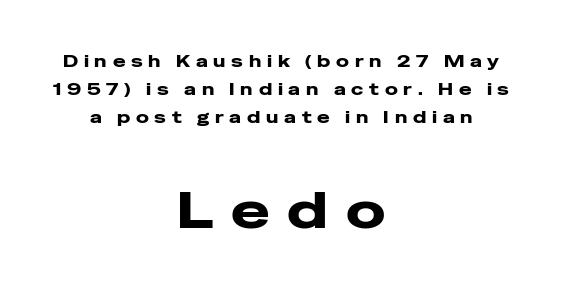
The image shows 52 px wide sans-serif type, upright; set centered, normal line spacing (1.66x), unusually wide letter spacing (+0.34 em), not underlined; the second (bottom) block is 3.06x larger; low stroke contrast and a medium x-height.
